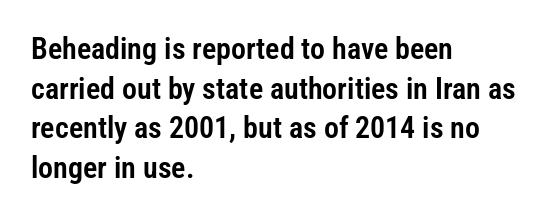
Q: Is the text italic (slanted)? A: No, it is upright.
Q: Is the typeface a serif or a sans-serif typeface? A: Sans-serif.
Q: Is the text underlined? A: No.
Q: How is the paragraph aligned? A: Left-aligned.
Q: Is the spacing between letters normal or unusually wide? A: Normal.
Q: Is the spacing between lines tight, normal or loose? A: Normal.
Q: Width (condensed, normal, or wide)? A: Condensed.
Q: Stroke contrast? A: Low.
Q: x-height? A: Medium.
Q: Monospaced? A: No.
